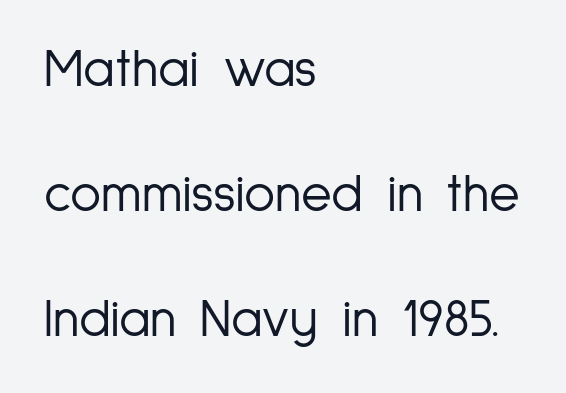
Q: Is the text bold? A: No.
Q: Is the text italic (slanted)? A: No, it is upright.
Q: Is the typeface a serif or a sans-serif typeface? A: Sans-serif.
Q: Is the text underlined? A: No.
Q: How is the paragraph aligned? A: Left-aligned.
Q: Is the spacing between letters normal or unusually wide? A: Normal.
Q: Is the spacing between lines tight, normal or loose? A: Loose.
Q: Width (condensed, normal, or wide)? A: Condensed.
Q: Stroke contrast? A: Low.
Q: x-height? A: Medium.
Q: Monospaced? A: No.
